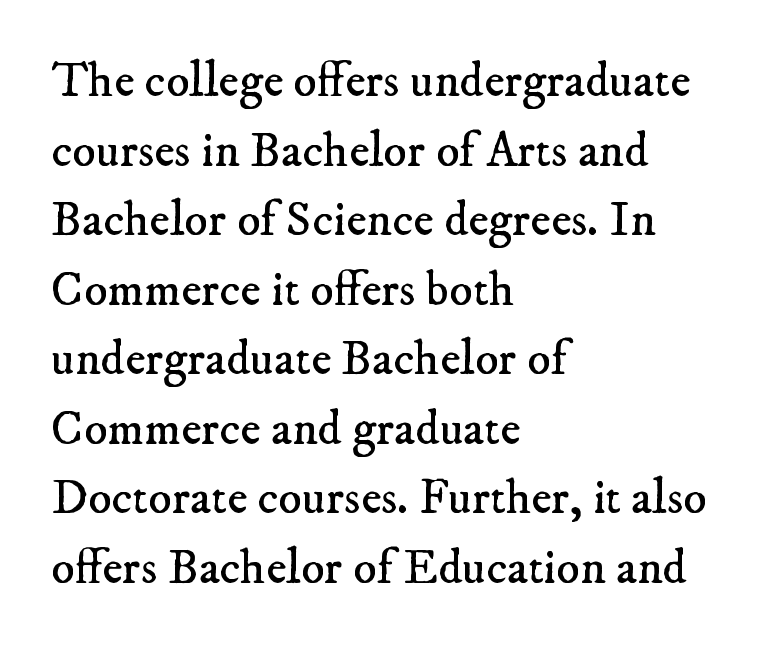
Summary of vertical rhythm: regular, with standard interline spacing. Does extra space separate the letters? No, they use regular spacing. Where is the straight margin? On the left. Rule under the text: the space is simply empty. Small tapered or slab feet sit at the stroke ends, so this counts as serif. Vertical stems look standard width or narrower in stroke.
